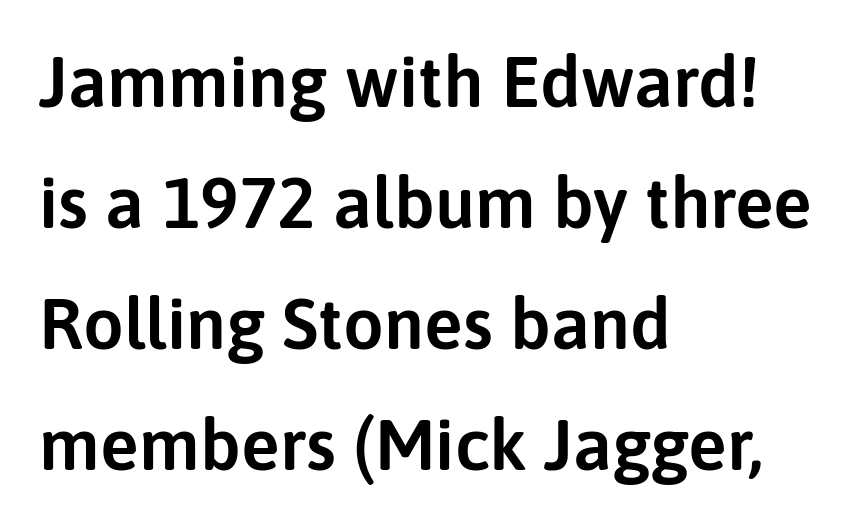
{"serif": "no", "italic": "no", "width": "normal", "stroke_contrast": "low", "x_height": "medium", "monospaced": "no", "underline": "no", "align": "left", "line_spacing": "normal", "line_spacing_ratio": 1.68, "letter_spacing": "normal", "letter_spacing_em": 0.0, "glyph_px": 72}
